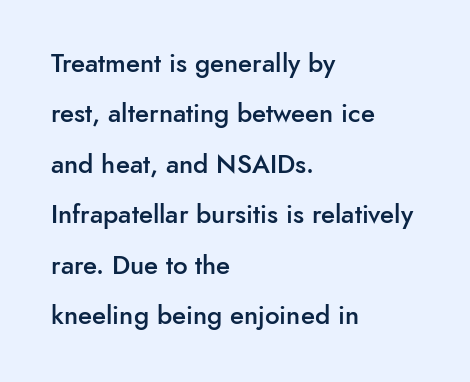
The image shows 26 px text type, upright; set left-aligned, loose line spacing (1.94x), normal letter spacing, not underlined.
